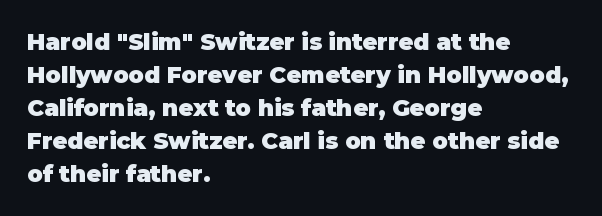
The image shows 23 px bold type, upright; set left-aligned, normal line spacing (1.44x), normal letter spacing, not underlined.
